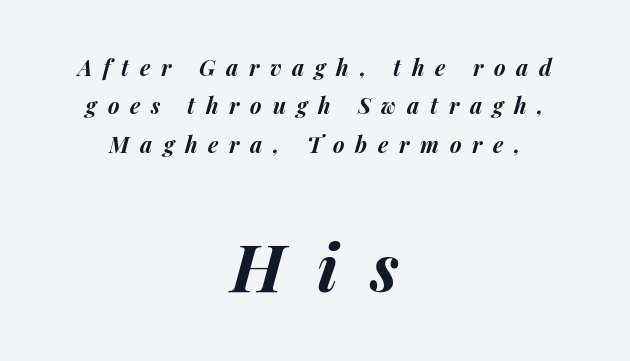
Character widths vary here, with narrow letters taking less room than wide ones. Line starts and ends both wander, symmetrically. Italic: yes, the glyphs are oblique. Quick note: underline off. Observe the wide spacing: letters keep a clear distance from each other. Between these two stacked blocks, the lower one wins on size.
